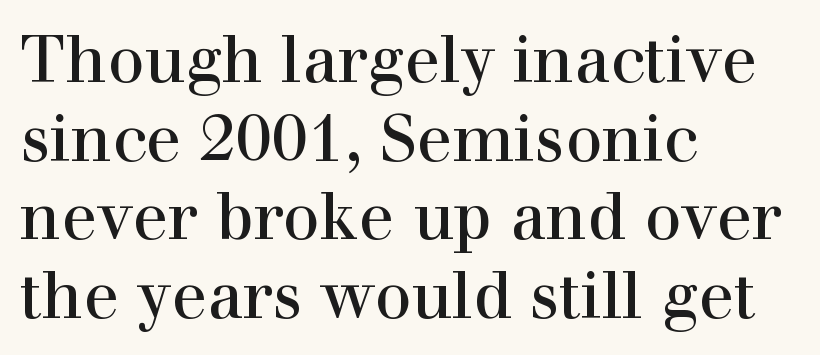
{"serif": "yes", "italic": "no", "width": "normal", "x_height": "medium", "monospaced": "no", "underline": "no", "align": "left", "line_spacing_ratio": 1.21, "letter_spacing": "normal", "letter_spacing_em": 0.0, "glyph_px": 65}
